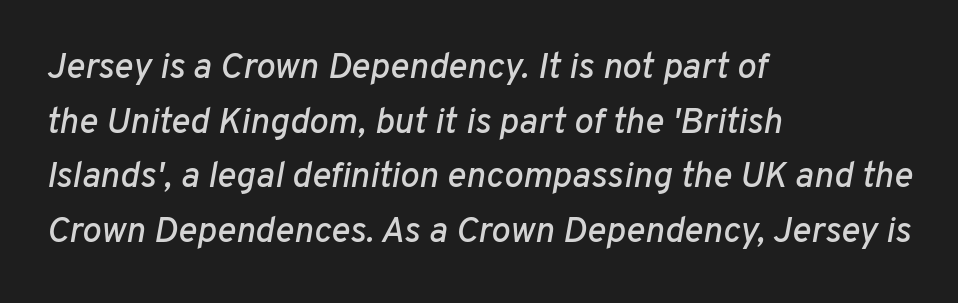
Q: Is the text italic (slanted)? A: Yes, it leans right by about 10 degrees.
Q: Is the text underlined? A: No.
Q: How is the paragraph aligned? A: Left-aligned.
Q: Is the spacing between letters normal or unusually wide? A: Normal.
Q: Is the spacing between lines tight, normal or loose? A: Normal.
Q: Width (condensed, normal, or wide)? A: Normal.
Q: Stroke contrast? A: Low.
Q: x-height? A: Medium.
Q: Monospaced? A: No.
